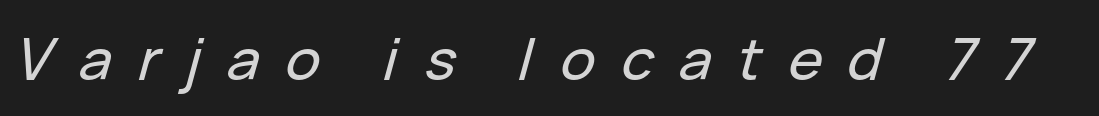
Tall strokes in this sample are angled rather than plumb. Characters follow at a spacing far wider than the type designer built in. Descenders are the only things crossing below the line. You could not count columns in this text — the font is proportionally spaced.
